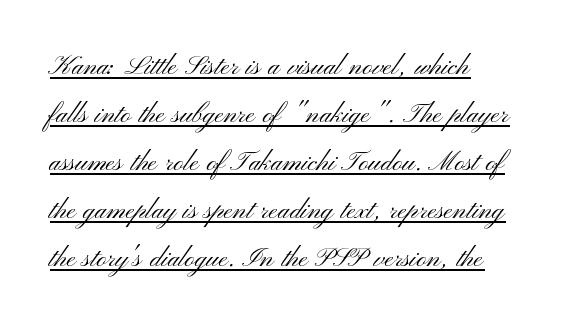
The image shows 34 px light, wide sans-serif type; set normal line spacing (1.41x), normal letter spacing, underlined; medium stroke contrast and a small x-height.
